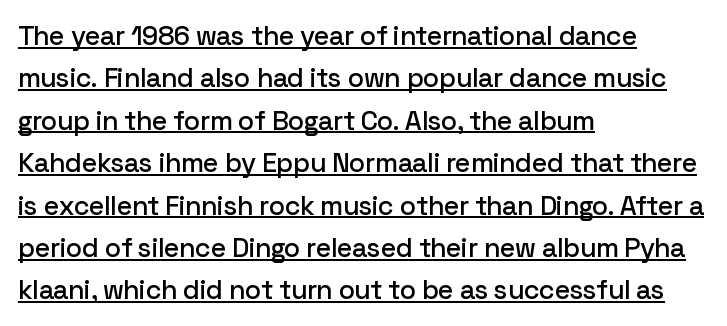
The image shows 27 px text type, upright; set left-aligned, normal line spacing (1.57x), normal letter spacing, underlined.
